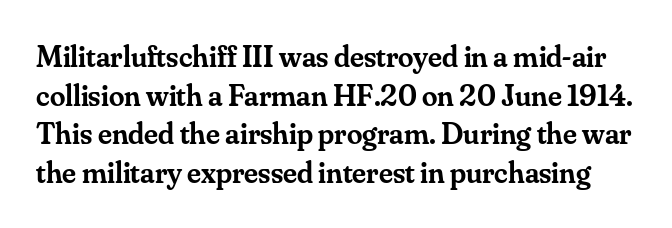
Q: Is the text bold? A: Semi-bold.
Q: Is the text italic (slanted)? A: No, it is upright.
Q: Is the typeface a serif or a sans-serif typeface? A: Serif.
Q: Is the text underlined? A: No.
Q: Is the spacing between letters normal or unusually wide? A: Normal.
Q: Is the spacing between lines tight, normal or loose? A: Normal.
Q: Width (condensed, normal, or wide)? A: Normal.
Q: Stroke contrast? A: Medium.
Q: x-height? A: Small.
Q: Monospaced? A: No.
